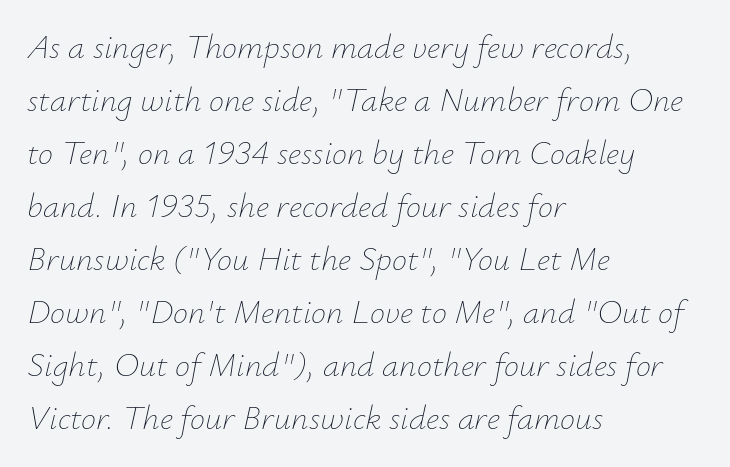
The image shows 34 px thin type, italic (leaning right); set left-aligned, normal line spacing (1.56x), normal letter spacing, not underlined; low stroke contrast and a small x-height.
